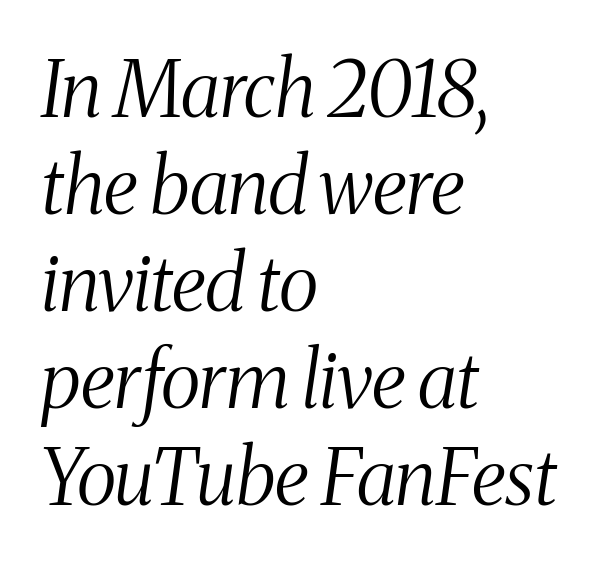
The image shows 77 px light, condensed serif type, italic (leaning right); set left-aligned, normal line spacing (1.26x), normal letter spacing, not underlined; medium stroke contrast and a medium x-height.
